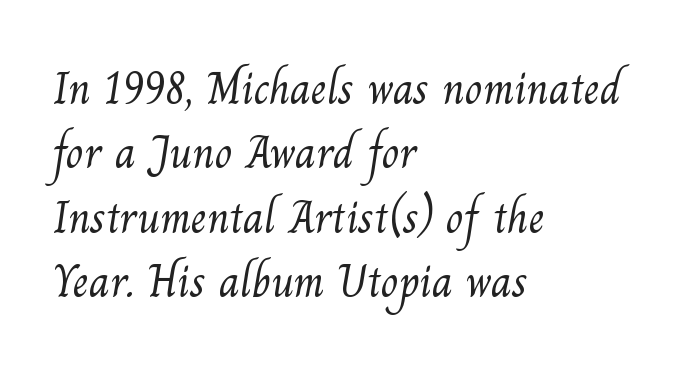
A student would call this left alignment; a typographer would say flush left, rag right. Underlining? Definitely not there. Proportional: the letters do not fall into vertical columns. Unlike a clean sans, this face finishes its strokes with serifs. The line texture is even and compact thanks to regular tracking. The vertical gap from one line to the next is medium.
